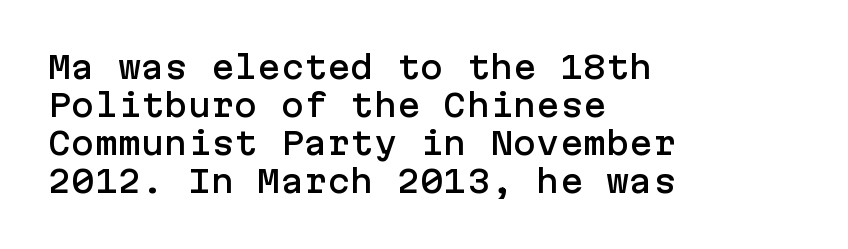
{"serif": "no", "italic": "no", "width": "normal", "stroke_contrast": "low", "x_height": "medium", "underline": "no", "align": "left", "line_spacing_ratio": 1.23, "letter_spacing": "normal", "letter_spacing_em": 0.0, "glyph_px": 31}
